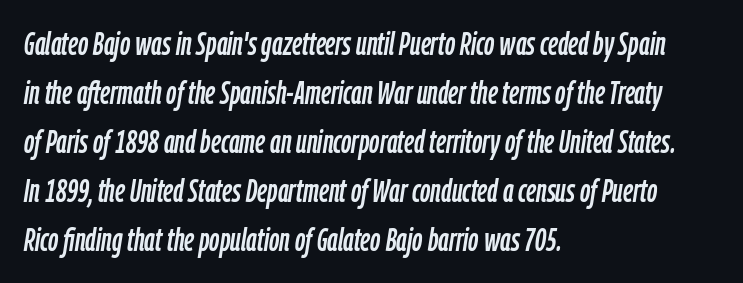
{"italic": "yes", "lean": "right", "slant_degrees": 9, "width": "condensed", "stroke_contrast": "low", "x_height": "medium", "monospaced": "no", "underline": "no", "align": "left", "line_spacing": "normal", "line_spacing_ratio": 1.53, "letter_spacing": "normal", "letter_spacing_em": 0.0, "glyph_px": 32}
